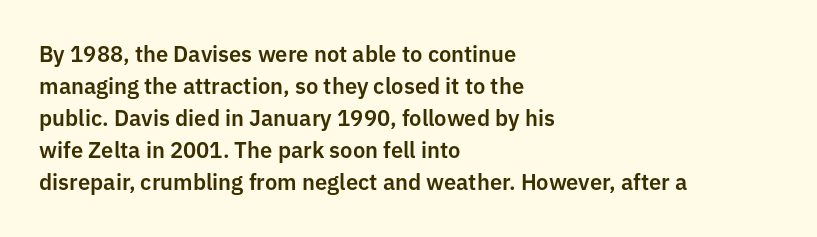
Q: Is the text italic (slanted)? A: No, it is upright.
Q: Is the text underlined? A: No.
Q: How is the paragraph aligned? A: Left-aligned.
Q: Is the spacing between letters normal or unusually wide? A: Normal.
Q: Is the spacing between lines tight, normal or loose? A: Normal.
